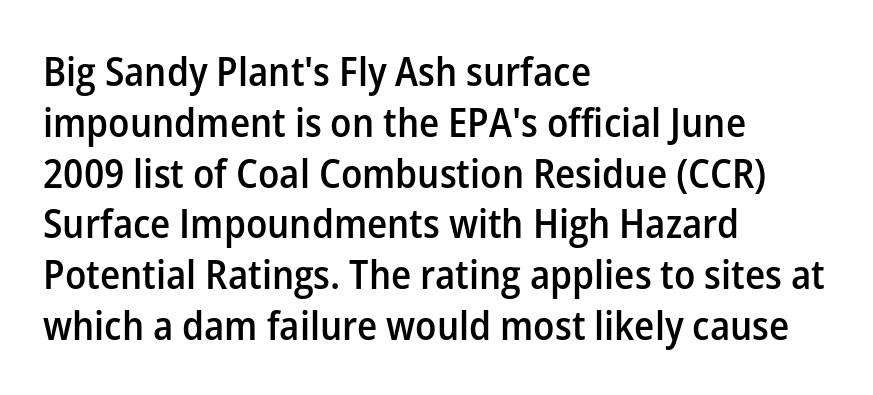
Q: Is the text bold? A: Semi-bold.
Q: Is the text italic (slanted)? A: No, it is upright.
Q: Is the typeface a serif or a sans-serif typeface? A: Sans-serif.
Q: Is the text underlined? A: No.
Q: How is the paragraph aligned? A: Left-aligned.
Q: Is the spacing between letters normal or unusually wide? A: Normal.
Q: Is the spacing between lines tight, normal or loose? A: Normal.
Q: Width (condensed, normal, or wide)? A: Normal.
Q: Stroke contrast? A: Low.
Q: x-height? A: Medium.
Q: Monospaced? A: No.
